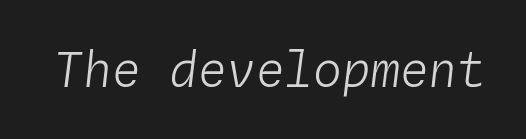
Each row of text sits above clean, open space. Quick note: italic. Do the characters align in a grid? Yes, the font is monospaced. Compared with typical body copy, the letter spacing here is the same. The letters look calm and open, with moderate or lighter stems.
